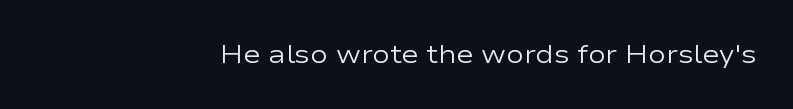
Q: Is the text bold? A: No.
Q: Is the text italic (slanted)? A: No, it is upright.
Q: Is the text underlined? A: No.
Q: How is the paragraph aligned? A: Right-aligned.
Q: Is the spacing between letters normal or unusually wide? A: Normal.
